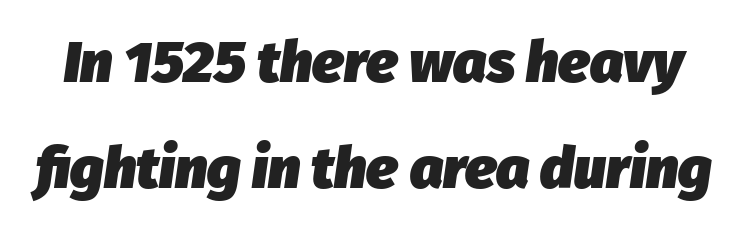
Q: Is the text bold? A: Yes.
Q: Is the text italic (slanted)? A: Yes, it leans right by about 8 degrees.
Q: Is the text underlined? A: No.
Q: Is the spacing between letters normal or unusually wide? A: Normal.
Q: Width (condensed, normal, or wide)? A: Normal.
Q: Stroke contrast? A: Low.
Q: x-height? A: Medium.
Q: Monospaced? A: No.
